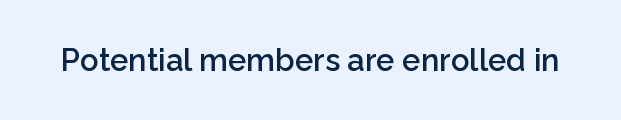
{"serif": "no", "italic": "no", "bold": "semi", "weight": "semibold", "width": "normal", "stroke_contrast": "low", "x_height": "medium", "monospaced": "no", "underline": "no", "letter_spacing": "normal", "letter_spacing_em": 0.0, "glyph_px": 31}
